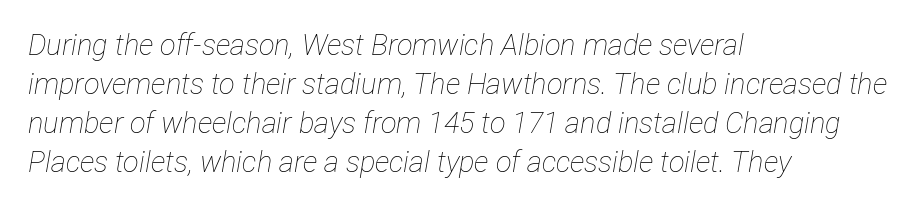
Q: Is the text bold? A: No.
Q: Is the text italic (slanted)? A: Yes, it leans right by about 12 degrees.
Q: Is the text underlined? A: No.
Q: How is the paragraph aligned? A: Left-aligned.
Q: Is the spacing between letters normal or unusually wide? A: Normal.
Q: Is the spacing between lines tight, normal or loose? A: Normal.
Q: Width (condensed, normal, or wide)? A: Condensed.
Q: Stroke contrast? A: Low.
Q: x-height? A: Medium.
Q: Monospaced? A: No.
